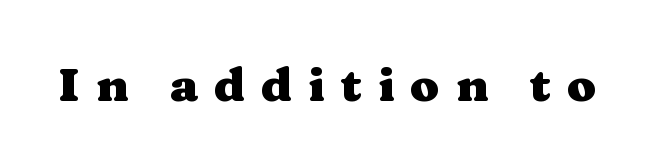
The image shows 47 px heavy, wide serif type, upright; set unusually wide letter spacing (+0.34 em), not underlined; medium stroke contrast and a medium x-height.
